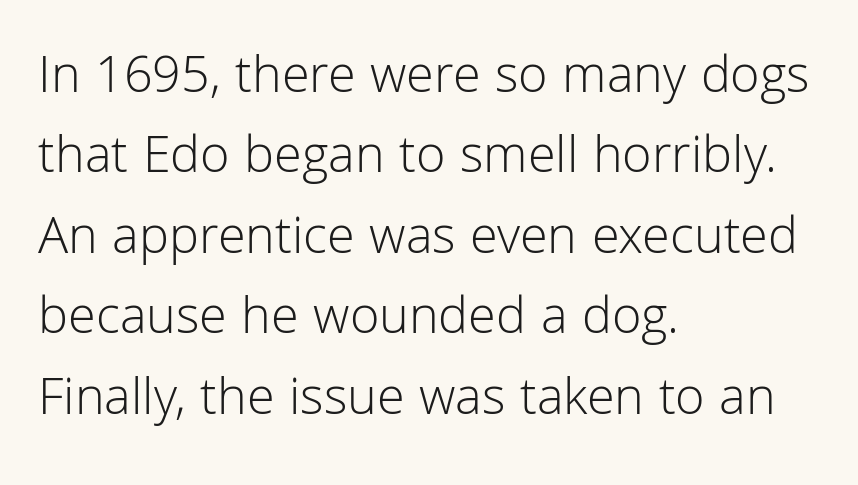
The image shows 54 px light sans-serif type, upright; set left-aligned, normal line spacing (1.49x), normal letter spacing, not underlined; low stroke contrast and a medium x-height.
